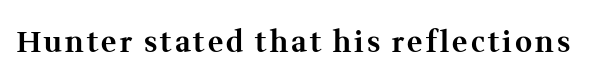
The image shows 29 px bold serif type, upright; set not underlined; medium stroke contrast and a medium x-height.
